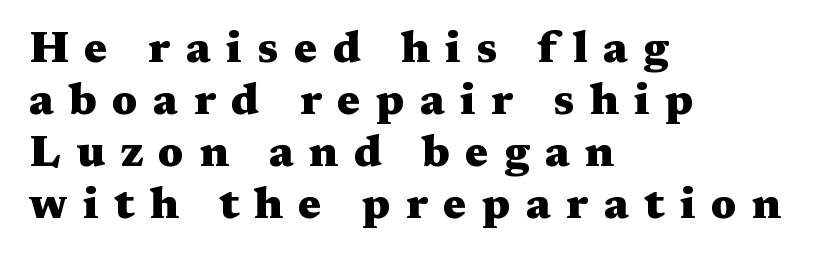
{"serif": "yes", "italic": "no", "bold": "yes", "weight": "heavy", "width": "wide", "stroke_contrast": "medium", "x_height": "medium", "monospaced": "no", "underline": "no", "align": "left", "line_spacing_ratio": 1.18, "letter_spacing": "wide", "letter_spacing_em": 0.35, "glyph_px": 44}
